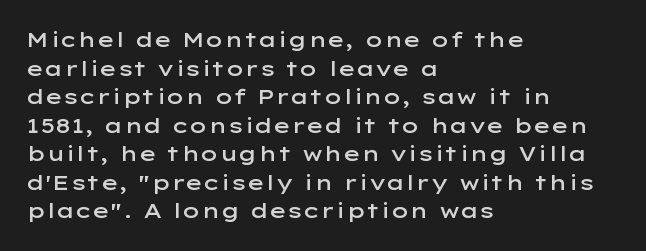
Q: Is the text bold? A: Semi-bold.
Q: Is the text italic (slanted)? A: No, it is upright.
Q: Is the text underlined? A: No.
Q: How is the paragraph aligned? A: Left-aligned.
Q: Is the spacing between letters normal or unusually wide? A: Normal.
Q: Is the spacing between lines tight, normal or loose? A: Normal.
